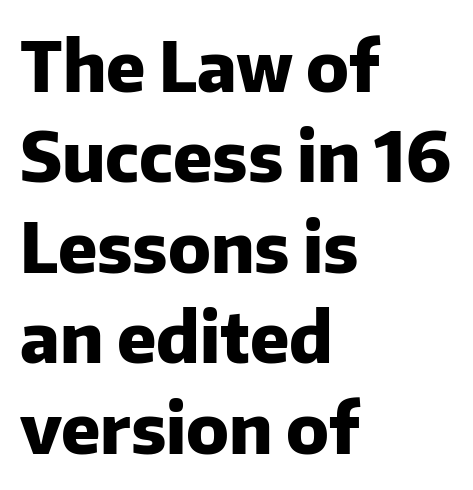
No italicization has been applied; the sample stays upright. Font category for this specimen: sans-serif. This rendering features lettering with no underline. The passage shown is typed in a proportional face where columns would drift. Regarding leading, the lines here are spaced in the standard way.
